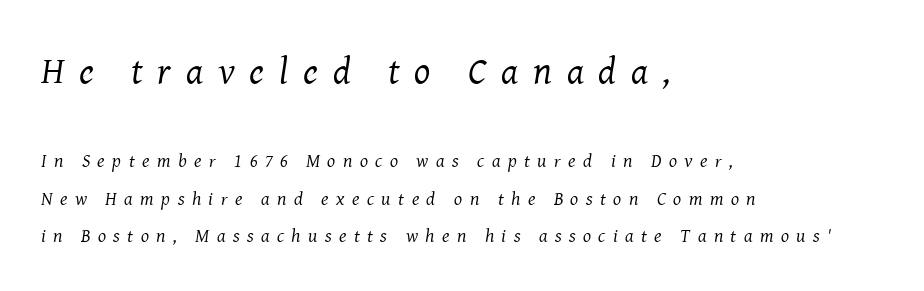
Q: Is the text bold? A: No.
Q: Is the text italic (slanted)? A: Yes, it leans right by about 8 degrees.
Q: Is the typeface a serif or a sans-serif typeface? A: Serif.
Q: Is the text underlined? A: No.
Q: How is the paragraph aligned? A: Left-aligned.
Q: Is the spacing between letters normal or unusually wide? A: Unusually wide.
Q: Is the spacing between lines tight, normal or loose? A: Loose.
Q: Which block of text is set in a larger size, the first (top) or the second (bottom)? A: The first (top) one.
Q: Width (condensed, normal, or wide)? A: Normal.
Q: Stroke contrast? A: Medium.
Q: x-height? A: Medium.
Q: Monospaced? A: No.
